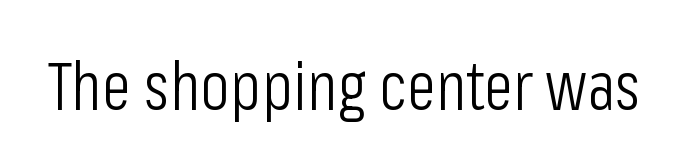
Q: Is the text bold? A: No.
Q: Is the text italic (slanted)? A: No, it is upright.
Q: Is the typeface a serif or a sans-serif typeface? A: Sans-serif.
Q: Is the text underlined? A: No.
Q: Is the spacing between letters normal or unusually wide? A: Normal.
Q: Width (condensed, normal, or wide)? A: Condensed.
Q: Stroke contrast? A: Low.
Q: x-height? A: Medium.
Q: Monospaced? A: No.
